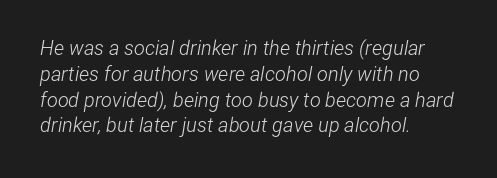
The image shows 20 px text type, italic (leaning right); set left-aligned, normal line spacing (1.29x), normal letter spacing, not underlined.
